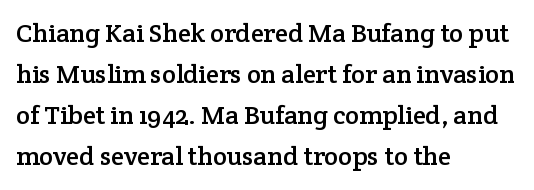
The image shows 26 px text type, upright; set left-aligned, normal line spacing (1.58x), normal letter spacing, not underlined.
